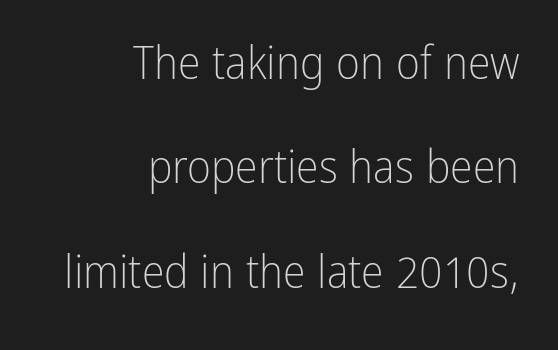
Is the block centered? No — it sits flush against the right margin. A typesetter would call this proportional, since set widths differ per character. Vertically, the passage feels expansive, rows floating well apart. Unmarked baselines from the first word to the last. The specimen reads as upright at a glance.
